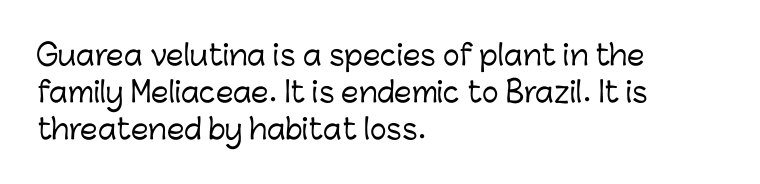
The image shows 28 px sans-serif type, upright; set left-aligned, normal line spacing (1.33x), normal letter spacing, not underlined; low stroke contrast and a medium x-height.
